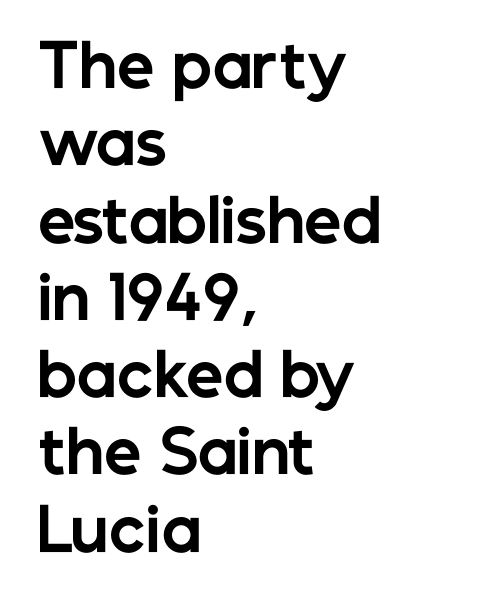
{"serif": "no", "italic": "no", "bold": "yes", "weight": "bold", "width": "normal", "stroke_contrast": "low", "x_height": "medium", "monospaced": "no", "underline": "no", "align": "left", "line_spacing": "normal", "line_spacing_ratio": 1.31, "letter_spacing": "normal", "letter_spacing_em": 0.0, "glyph_px": 59}
